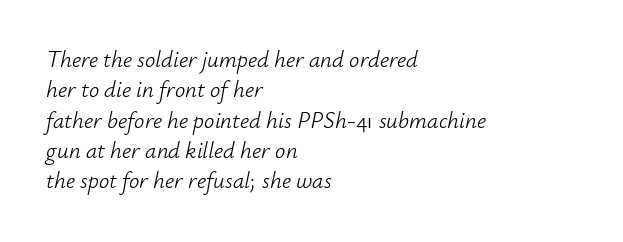
The image shows 23 px text type, italic (leaning right); set left-aligned, normal line spacing (1.32x), normal letter spacing, not underlined.
